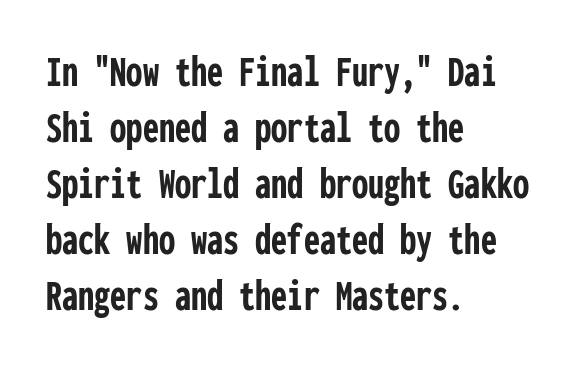
{"serif": "no", "italic": "no", "bold": "yes", "weight": "semibold", "width": "condensed", "stroke_contrast": "low", "x_height": "medium", "monospaced": "yes", "underline": "no", "align": "left", "line_spacing_ratio": 1.22, "letter_spacing": "normal", "letter_spacing_em": 0.0, "glyph_px": 46}
